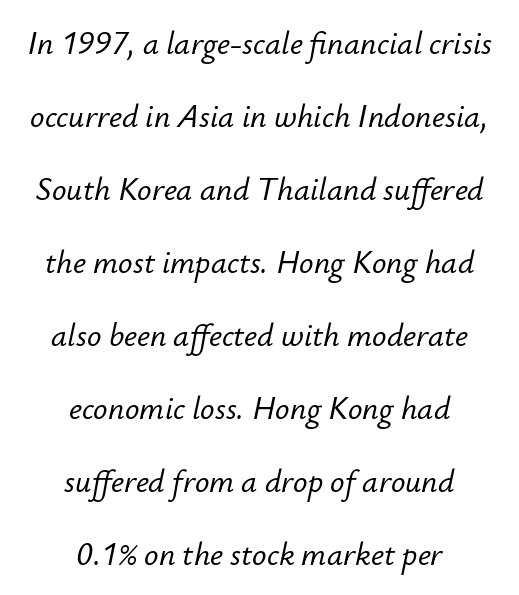
Q: Is the text italic (slanted)? A: Yes, it leans right by about 12 degrees.
Q: Is the text underlined? A: No.
Q: How is the paragraph aligned? A: Centered.
Q: Is the spacing between letters normal or unusually wide? A: Normal.
Q: Is the spacing between lines tight, normal or loose? A: Loose.
Q: Width (condensed, normal, or wide)? A: Normal.
Q: Stroke contrast? A: Low.
Q: x-height? A: Small.
Q: Monospaced? A: No.
